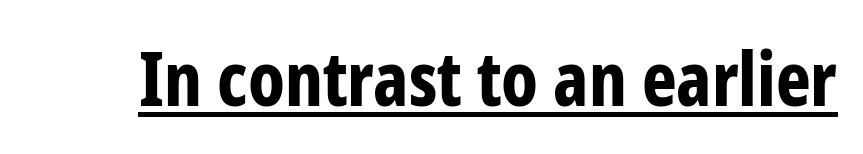
The horizontal fit of the characters is conventional and even. Spacing verdict: proportional, widths tailored to each character. Every character sits straight up, as roman type does. Underlined type. Are there feet on the stems? There aren't — it's a sans. Plenty of ink on the page — the face is bold.
